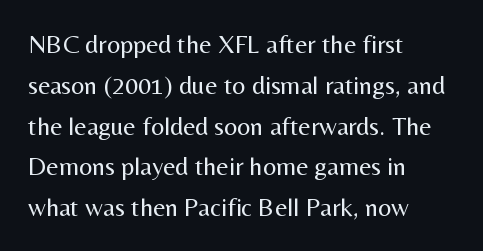
The image shows 26 px text type, upright; set left-aligned, normal line spacing (1.57x), normal letter spacing, not underlined.
